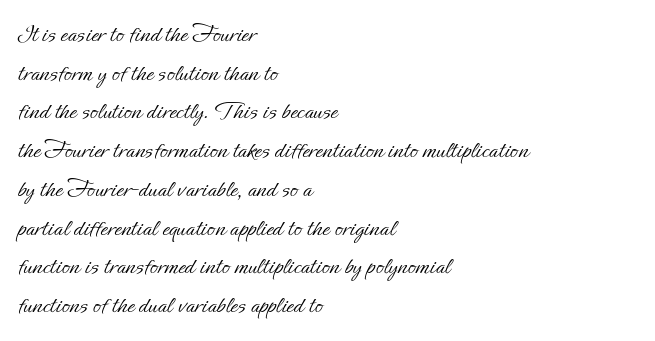
{"bold": "no", "underline": "no", "align": "left", "line_spacing": "normal", "line_spacing_ratio": 1.49, "letter_spacing": "normal", "letter_spacing_em": 0.0, "glyph_px": 26}
